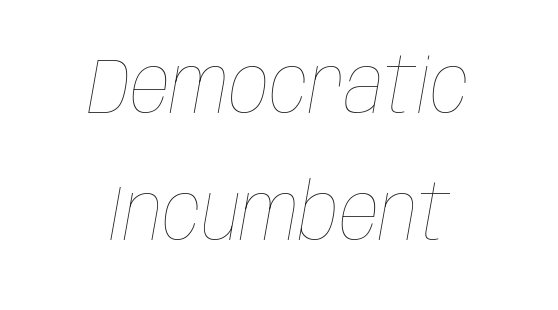
The image shows 79 px thin, condensed type, italic (leaning right); set centered, normal line spacing (1.61x), normal letter spacing, not underlined; low stroke contrast and a large x-height.
